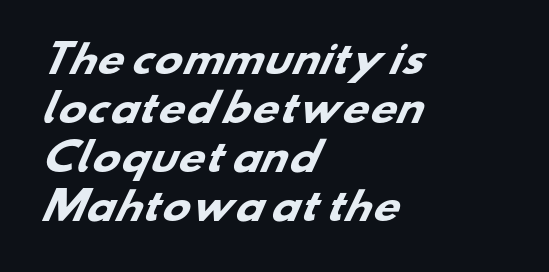
Q: Is the text bold? A: Yes.
Q: Is the typeface a serif or a sans-serif typeface? A: Sans-serif.
Q: Is the text underlined? A: No.
Q: How is the paragraph aligned? A: Left-aligned.
Q: Is the spacing between letters normal or unusually wide? A: Normal.
Q: Is the spacing between lines tight, normal or loose? A: Normal.
Q: Width (condensed, normal, or wide)? A: Wide.
Q: Stroke contrast? A: Low.
Q: x-height? A: Small.
Q: Monospaced? A: No.
